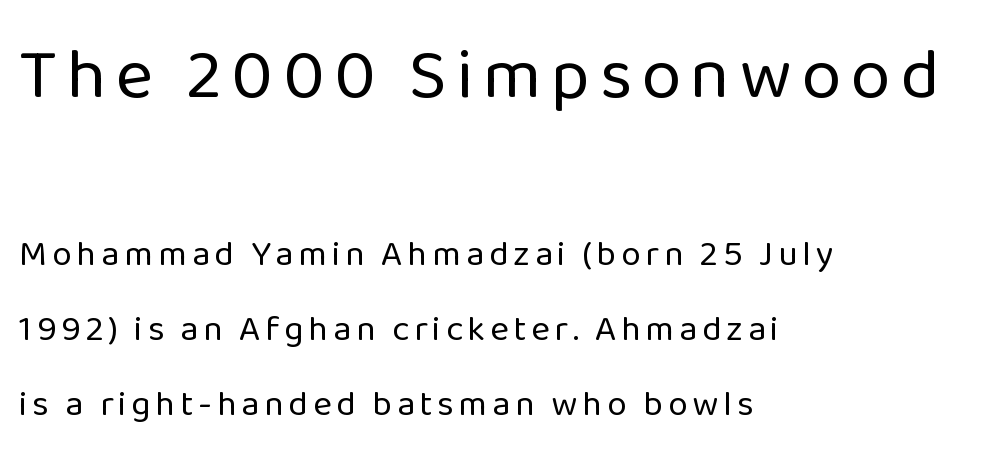
{"serif": "no", "italic": "no", "bold": "no", "weight": "regular", "width": "normal", "stroke_contrast": "low", "x_height": "medium", "monospaced": "no", "underline": "no", "align": "left", "line_spacing": "loose", "line_spacing_ratio": 2.08, "larger_block": "first", "size_ratio": 2.0, "glyph_px": 72}
